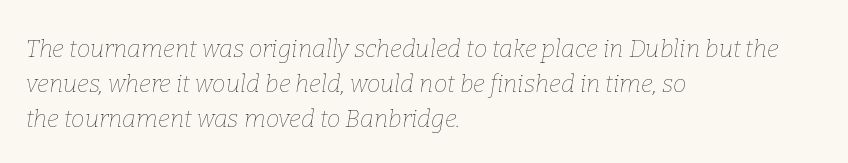
Typeset ragged right — the left edge is the straight one. The gaps between neighbouring characters are ordinary and unremarkable. The passage shown is not bold in any degree. The rows are spaced the way most documents space them.
